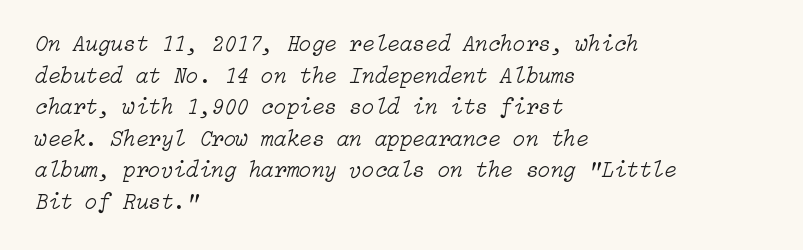
Descenders are the only things crossing below the line. The whole block is typeset with a tilt. Characters follow at the spacing the type designer built in. These lines are set flush left with a ragged right edge. Weight: not bold — regular or lighter.
